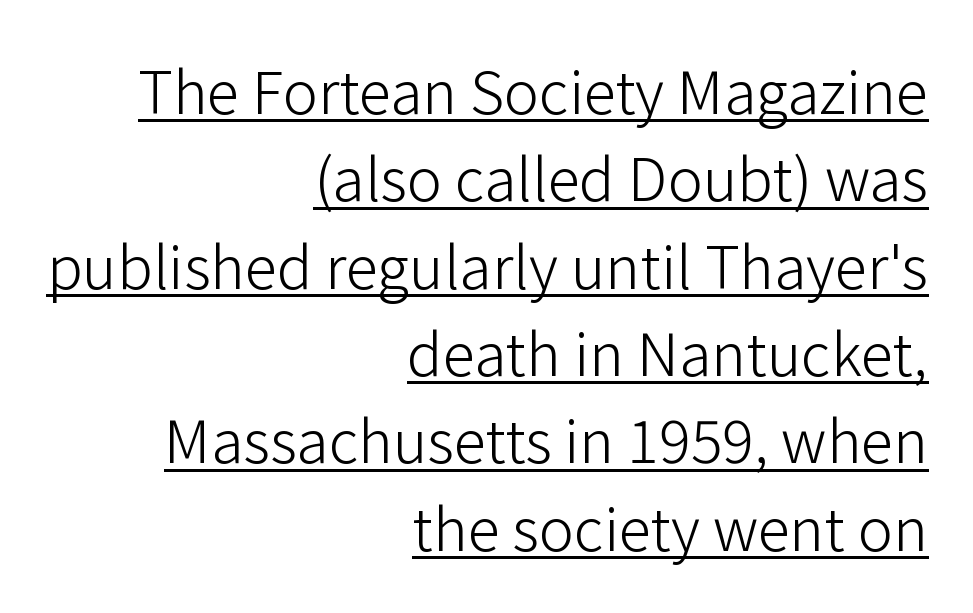
Q: Is the text bold? A: No.
Q: Is the text italic (slanted)? A: No, it is upright.
Q: Is the typeface a serif or a sans-serif typeface? A: Sans-serif.
Q: Is the text underlined? A: Yes.
Q: How is the paragraph aligned? A: Right-aligned.
Q: Is the spacing between letters normal or unusually wide? A: Normal.
Q: Is the spacing between lines tight, normal or loose? A: Normal.
Q: Width (condensed, normal, or wide)? A: Normal.
Q: Stroke contrast? A: Low.
Q: x-height? A: Medium.
Q: Monospaced? A: No.
